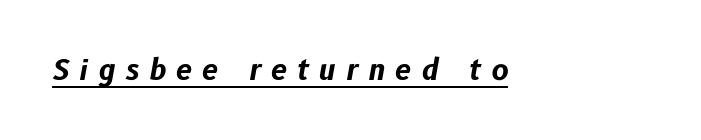
Q: Is the text bold? A: Yes.
Q: Is the text italic (slanted)? A: Yes, it leans right by about 10 degrees.
Q: Is the text underlined? A: Yes.
Q: Is the spacing between letters normal or unusually wide? A: Unusually wide.
Q: Width (condensed, normal, or wide)? A: Normal.
Q: Stroke contrast? A: Low.
Q: x-height? A: Medium.
Q: Monospaced? A: No.
